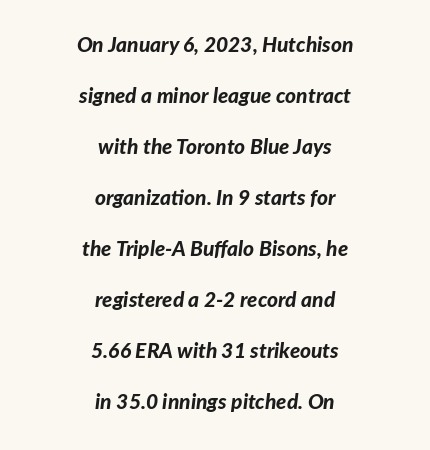
Q: Is the text bold? A: Yes.
Q: Is the text italic (slanted)? A: Yes, it leans right by about 7 degrees.
Q: Is the text underlined? A: No.
Q: How is the paragraph aligned? A: Centered.
Q: Is the spacing between letters normal or unusually wide? A: Normal.
Q: Is the spacing between lines tight, normal or loose? A: Loose.
